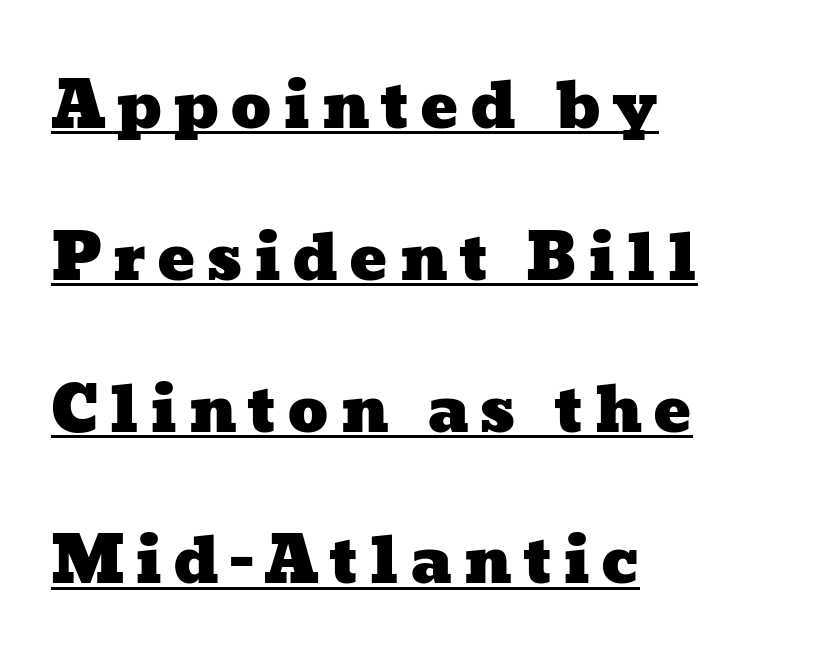
Q: Is the text underlined? A: Yes.
Q: How is the paragraph aligned? A: Left-aligned.
Q: Is the spacing between lines tight, normal or loose? A: Loose.
Q: Width (condensed, normal, or wide)? A: Wide.
Q: Stroke contrast? A: Low.
Q: x-height? A: Medium.
Q: Monospaced? A: No.
